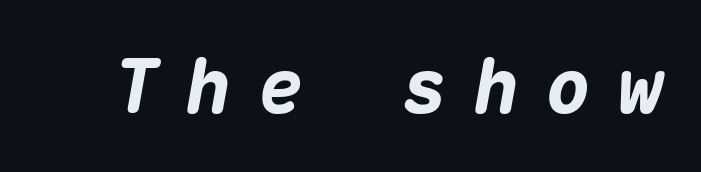
In terms of weight, the rendering is a true, heavy bold. Each row of text sits above clean, open space. Is this a fixed-width face? Yes — each glyph sits in an identical cell. Designer's note — italics engaged. Each word looks stretched out because of the extra space between its letters.
